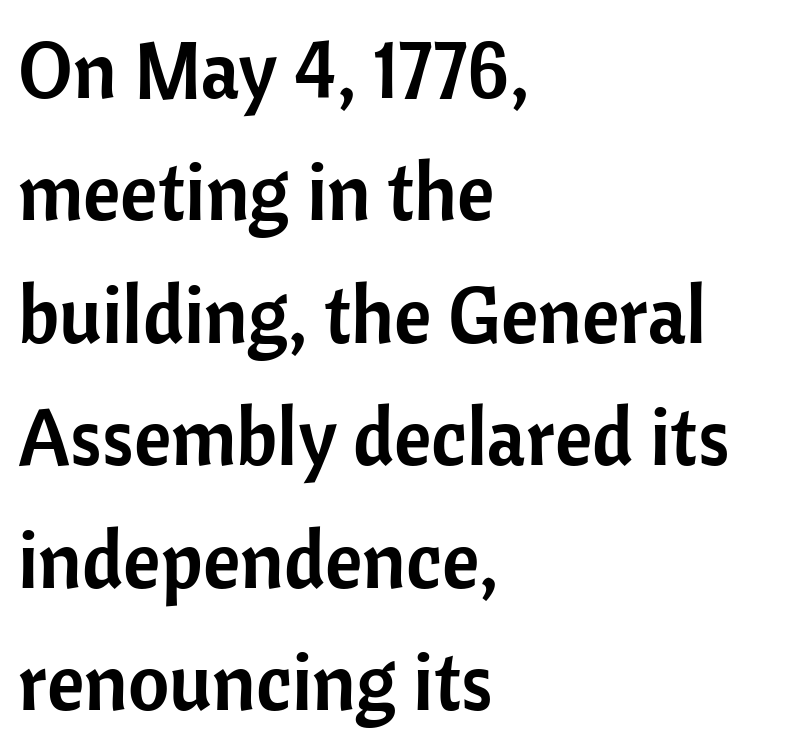
The image shows 80 px sans-serif type, upright; set left-aligned, normal line spacing (1.53x), normal letter spacing, not underlined; low stroke contrast and a medium x-height.
